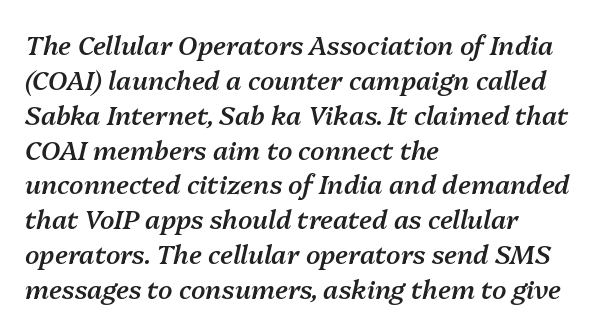
The image shows 26 px text type, italic (leaning right); set left-aligned, normal line spacing (1.34x), normal letter spacing, not underlined.
